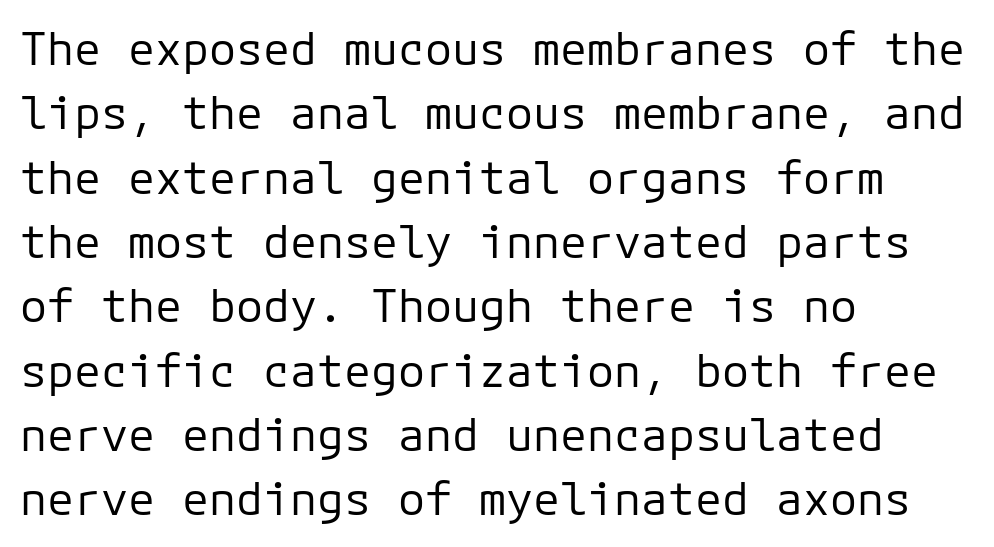
Letter spacing: default. Stems and bowls with no extra thickness — not bold. The rendering shows plain stroke endings on the letterforms — a sans-serif design. The line-height multiplier appears to be the usual default.
